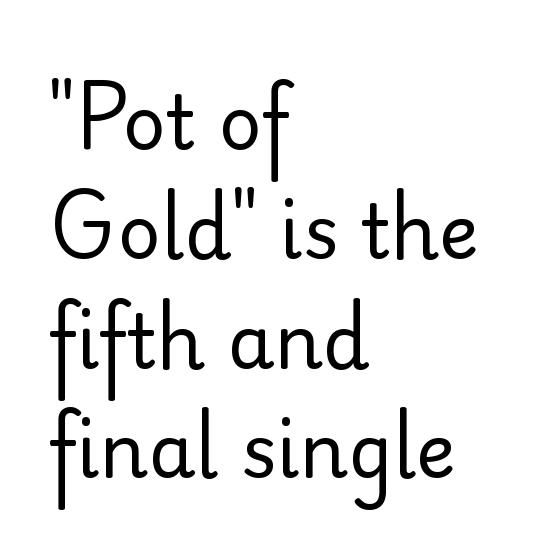
Q: Is the text bold? A: No.
Q: Is the text italic (slanted)? A: No, it is upright.
Q: Is the typeface a serif or a sans-serif typeface? A: Sans-serif.
Q: Is the text underlined? A: No.
Q: How is the paragraph aligned? A: Left-aligned.
Q: Is the spacing between letters normal or unusually wide? A: Normal.
Q: Is the spacing between lines tight, normal or loose? A: Normal.
Q: Width (condensed, normal, or wide)? A: Normal.
Q: Stroke contrast? A: Low.
Q: x-height? A: Small.
Q: Monospaced? A: No.
